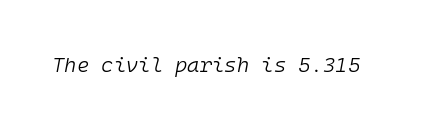
{"italic": "yes", "lean": "right", "slant_degrees": 10, "bold": "no", "underline": "no", "letter_spacing": "normal", "letter_spacing_em": 0.0, "glyph_px": 21}
